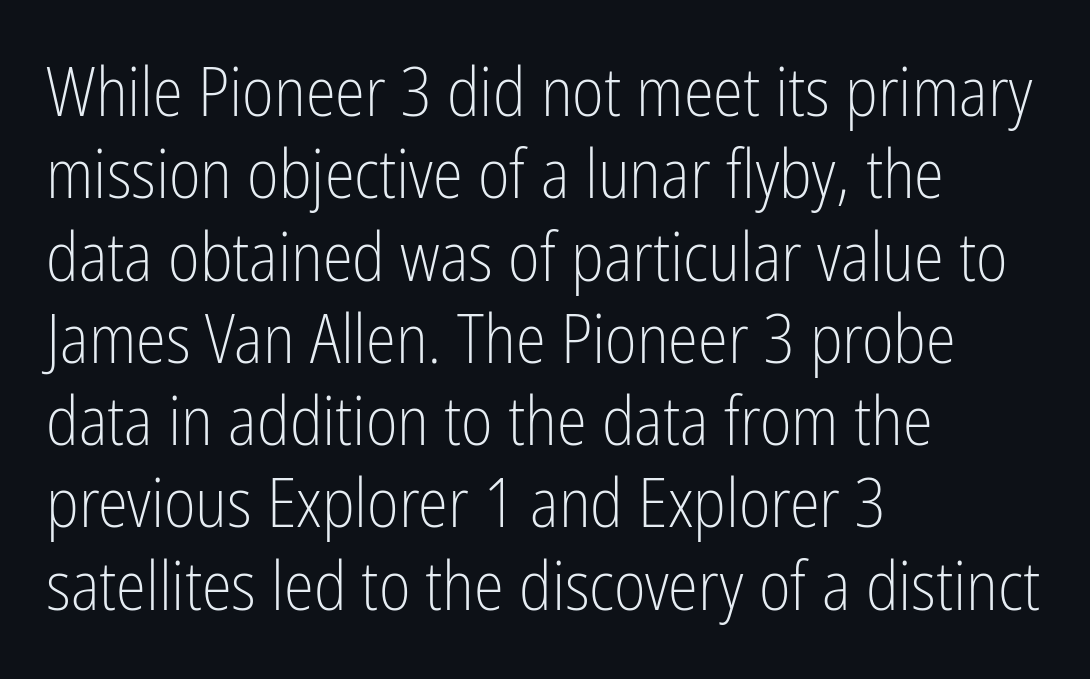
Stems and bowls with no extra thickness — not bold. The characters display no serif detailing; their extremities are plain. Characters follow at the spacing the type designer built in. Casual observation: everything's shoved over to the left. The passage shown is typed in a proportional face where columns would drift. Every stem runs plumb, perpendicular to the baseline.
